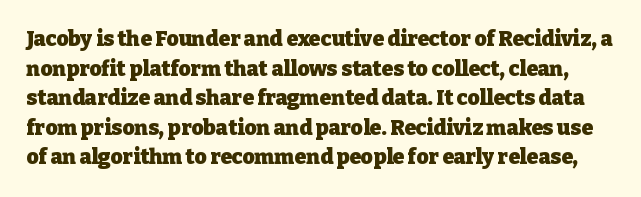
{"italic": "no", "bold": "yes", "underline": "no", "line_spacing": "normal", "line_spacing_ratio": 1.41, "letter_spacing": "normal", "letter_spacing_em": 0.0, "glyph_px": 21}
